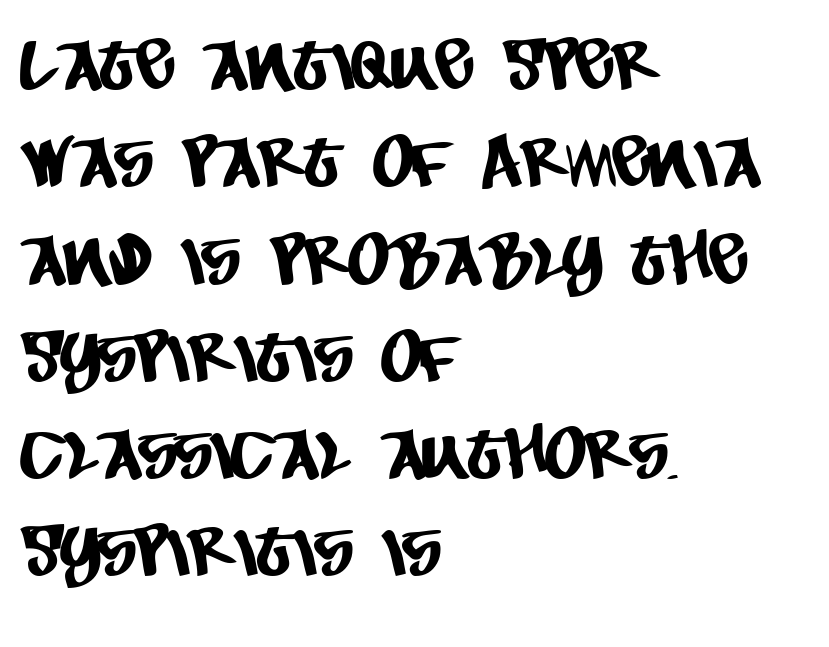
Default kerning and tracking; the words read as compact shapes. Reading down the block, your eye returns to a fixed left position each line. The lines sit at an ordinary, default distance from one another. The gap between lines stays unmarked.
